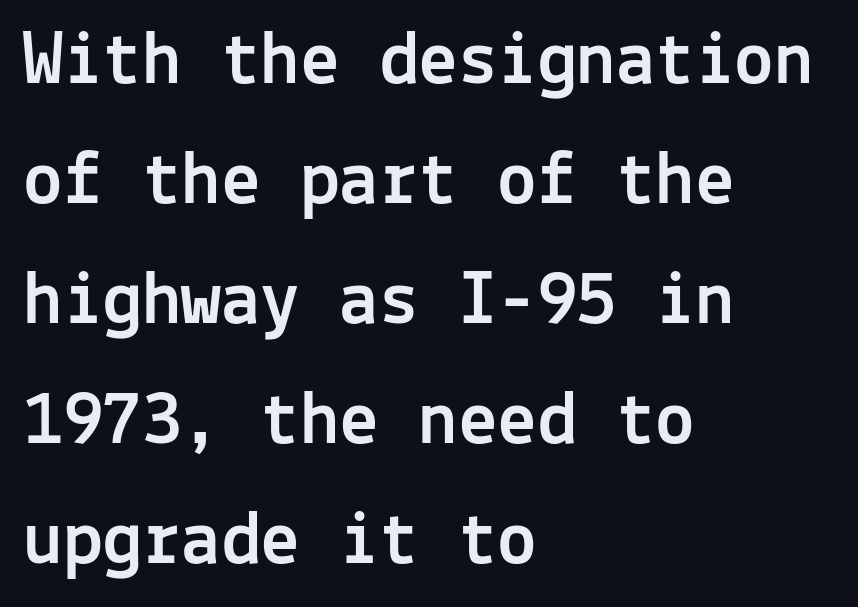
{"serif": "no", "italic": "no", "width": "normal", "x_height": "medium", "monospaced": "yes", "underline": "no", "align": "left", "line_spacing": "normal", "line_spacing_ratio": 1.52, "letter_spacing": "normal", "letter_spacing_em": 0.0, "glyph_px": 79}
